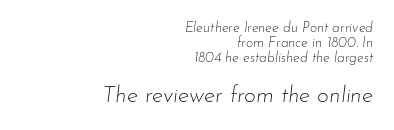
Q: Is the text bold? A: No.
Q: Is the text italic (slanted)? A: Yes, it leans right by about 7 degrees.
Q: Is the text underlined? A: No.
Q: How is the paragraph aligned? A: Right-aligned.
Q: Is the spacing between letters normal or unusually wide? A: Normal.
Q: Is the spacing between lines tight, normal or loose? A: Tight.
Q: Which block of text is set in a larger size, the first (top) or the second (bottom)? A: The second (bottom) one.
